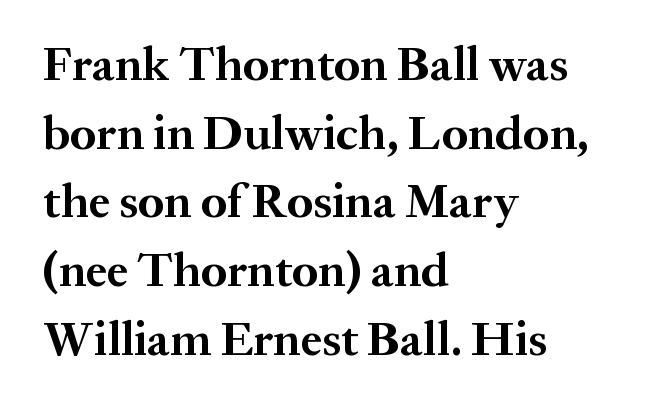
Little horizontal feet cap the strokes, marking this as serif type. Quick note: underline off. Does the leading feel generous? No, just average. Proportional: the letters do not fall into vertical columns.
